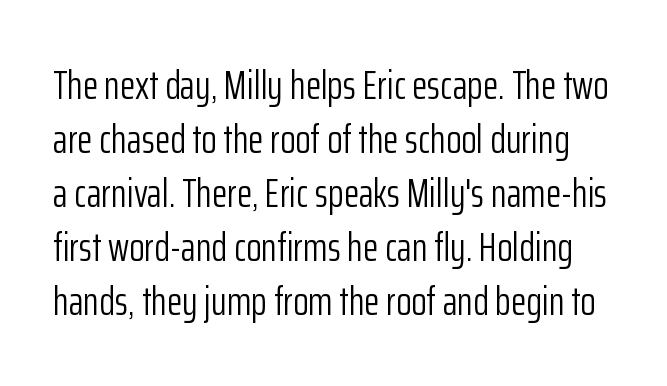
Q: Is the text bold? A: No.
Q: Is the text italic (slanted)? A: No, it is upright.
Q: Is the typeface a serif or a sans-serif typeface? A: Sans-serif.
Q: Is the text underlined? A: No.
Q: Is the spacing between letters normal or unusually wide? A: Normal.
Q: Is the spacing between lines tight, normal or loose? A: Normal.
Q: Width (condensed, normal, or wide)? A: Condensed.
Q: Stroke contrast? A: Low.
Q: x-height? A: Medium.
Q: Monospaced? A: No.
